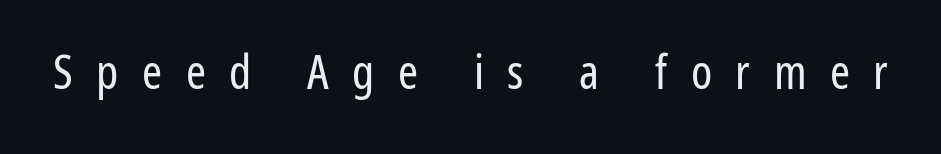
Each letter keeps its own natural width here, so spacing adapts to shape. The font's upright variant was chosen for this text. Plain, unruled lines of type. Grotesque or geometric, the face here clearly has no serifs.
